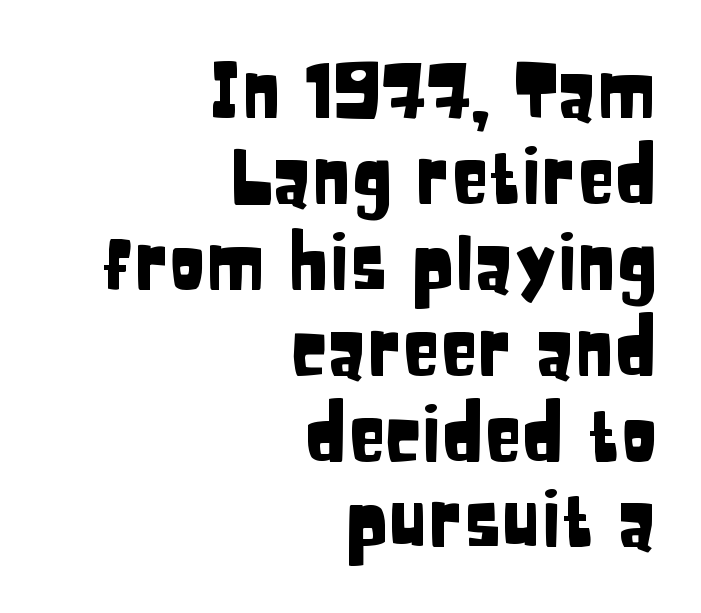
No extra tracking has been applied to these lines. Horizontally, the lines are justified to the trailing edge only. Each letter keeps its own natural width here, so spacing adapts to shape. The typeface chosen for these lines omits serifs.
